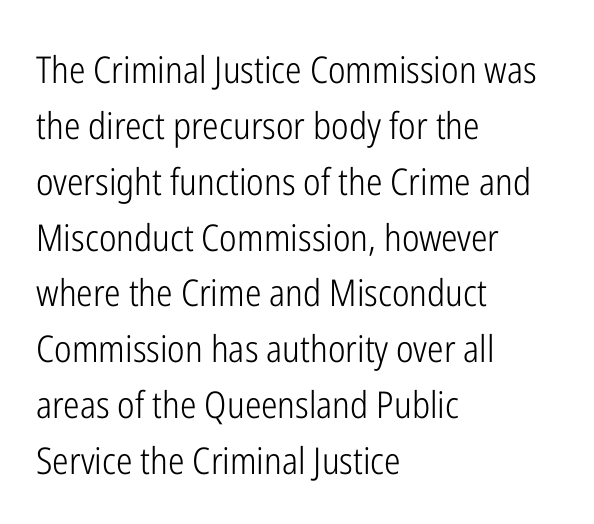
Q: Is the text bold? A: No.
Q: Is the text italic (slanted)? A: No, it is upright.
Q: Is the typeface a serif or a sans-serif typeface? A: Sans-serif.
Q: Is the text underlined? A: No.
Q: How is the paragraph aligned? A: Left-aligned.
Q: Is the spacing between letters normal or unusually wide? A: Normal.
Q: Is the spacing between lines tight, normal or loose? A: Normal.
Q: Width (condensed, normal, or wide)? A: Condensed.
Q: Stroke contrast? A: Low.
Q: x-height? A: Medium.
Q: Monospaced? A: No.
